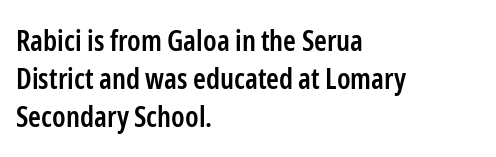
Any mark beneath the type? The region is blank. Each line starts at the same left margin while the right side varies. Glyph-to-glyph distance matches everyday printed text. These words are printed semibold, heavier than regular yet not bold. The letters stand straight up with perfectly vertical stems.
